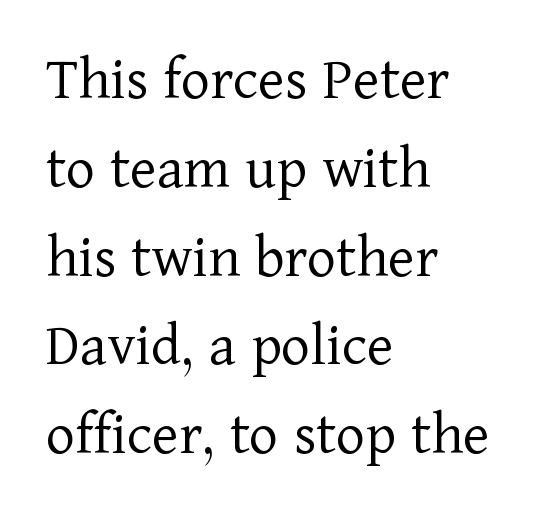
{"serif": "yes", "italic": "no", "bold": "no", "weight": "light", "width": "normal", "stroke_contrast": "low", "x_height": "medium", "monospaced": "no", "underline": "no", "align": "left", "line_spacing": "normal", "line_spacing_ratio": 1.41, "letter_spacing": "normal", "letter_spacing_em": 0.0, "glyph_px": 63}
